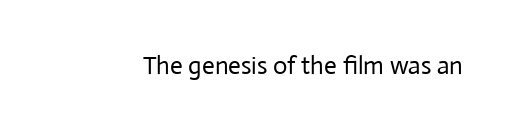
Q: Is the text bold? A: No.
Q: Is the text italic (slanted)? A: No, it is upright.
Q: Is the text underlined? A: No.
Q: Is the spacing between letters normal or unusually wide? A: Normal.
